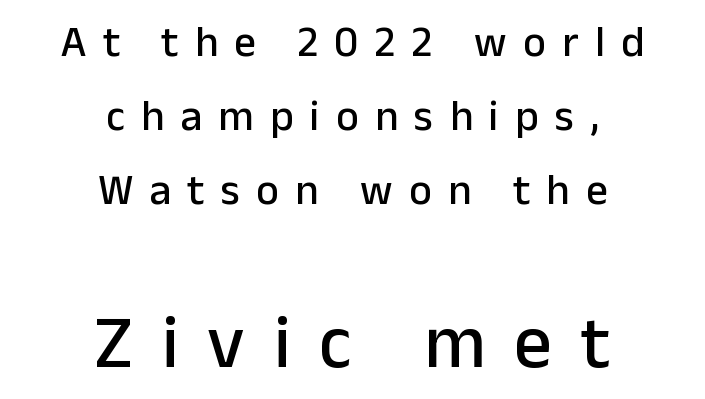
Q: Is the text italic (slanted)? A: No, it is upright.
Q: Is the typeface a serif or a sans-serif typeface? A: Sans-serif.
Q: Is the text underlined? A: No.
Q: How is the paragraph aligned? A: Centered.
Q: Is the spacing between letters normal or unusually wide? A: Unusually wide.
Q: Which block of text is set in a larger size, the first (top) or the second (bottom)? A: The second (bottom) one.
Q: Width (condensed, normal, or wide)? A: Normal.
Q: Stroke contrast? A: Low.
Q: x-height? A: Medium.
Q: Monospaced? A: No.
